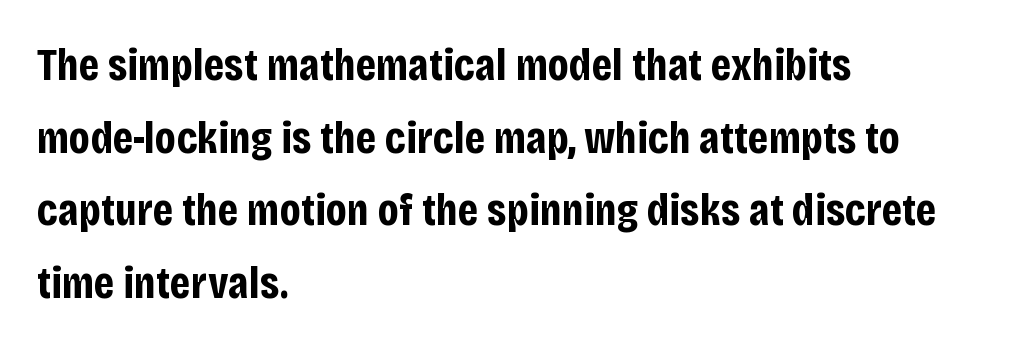
Do the characters align in a grid? No, the font is proportional. The letters carry no serifs — their stems end cleanly without finishing strokes. Horizontal bands of white between lines are of average thickness. Heft: maximum for text — a bold. The rag falls on the right side of this text block.
